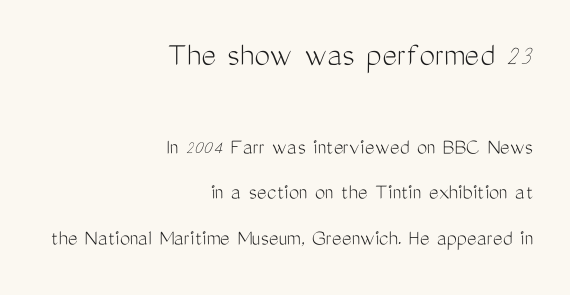
{"serif": "no", "italic": "no", "bold": "no", "weight": "light", "width": "condensed", "stroke_contrast": "medium", "x_height": "medium", "monospaced": "no", "underline": "no", "align": "right", "line_spacing": "loose", "line_spacing_ratio": 1.99, "letter_spacing": "normal", "letter_spacing_em": 0.0, "larger_block": "first", "size_ratio": 1.52, "glyph_px": 35}
